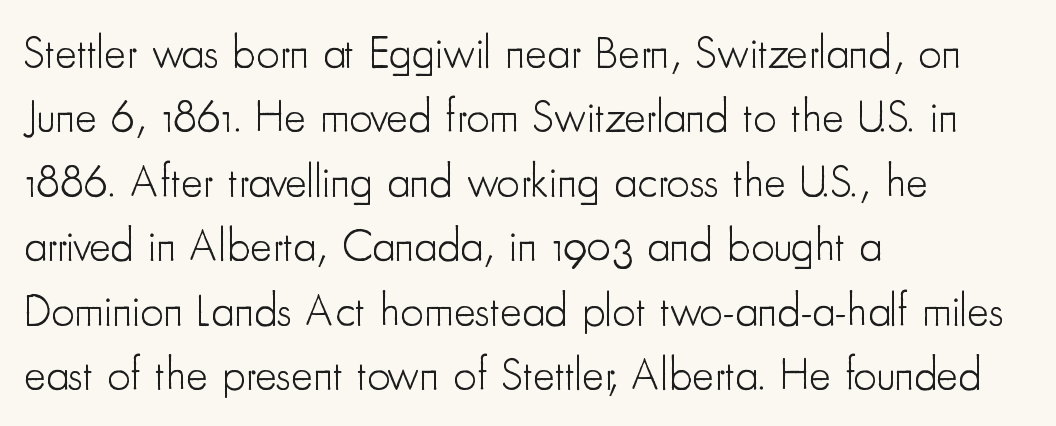
Q: Is the text bold? A: No.
Q: Is the text italic (slanted)? A: No, it is upright.
Q: Is the typeface a serif or a sans-serif typeface? A: Sans-serif.
Q: Is the text underlined? A: No.
Q: How is the paragraph aligned? A: Left-aligned.
Q: Is the spacing between letters normal or unusually wide? A: Normal.
Q: Is the spacing between lines tight, normal or loose? A: Normal.
Q: Width (condensed, normal, or wide)? A: Condensed.
Q: Stroke contrast? A: Low.
Q: x-height? A: Small.
Q: Monospaced? A: No.
